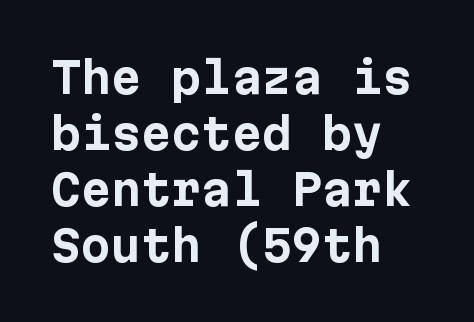
{"serif": "no", "italic": "no", "bold": "yes", "weight": "bold", "width": "normal", "stroke_contrast": "low", "x_height": "medium", "underline": "no", "align": "left", "line_spacing": "normal", "line_spacing_ratio": 1.3, "letter_spacing": "normal", "letter_spacing_em": 0.0, "glyph_px": 43}
